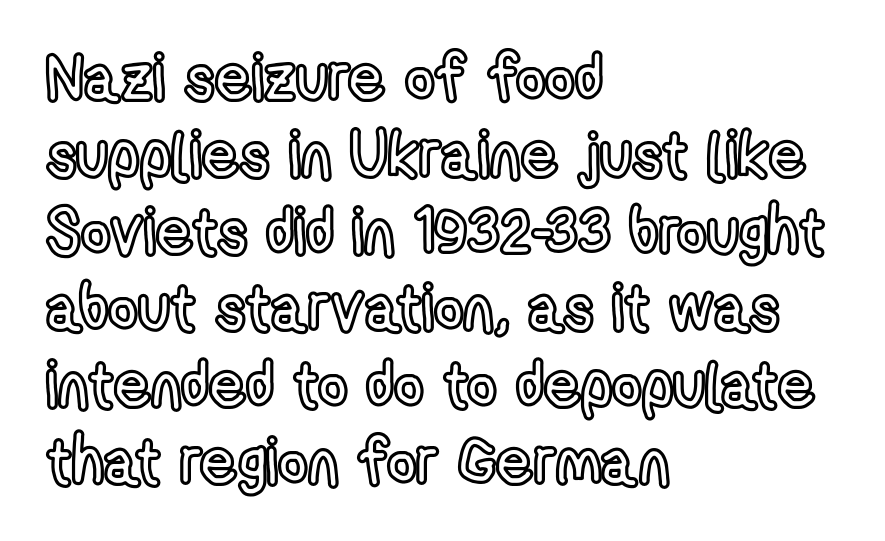
The image shows 64 px condensed type, upright; set left-aligned, line spacing 1.2x, normal letter spacing, not underlined; a medium x-height.
